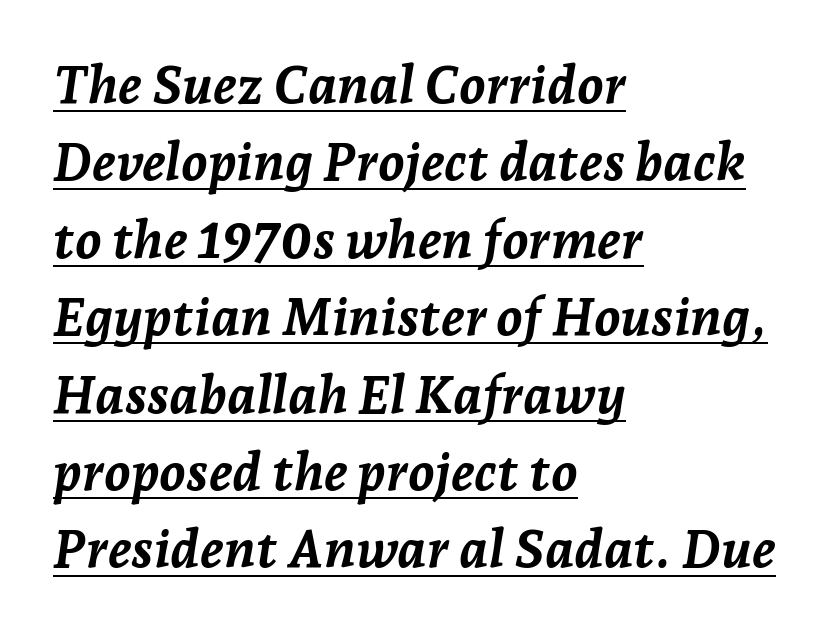
Q: Is the text bold? A: Yes.
Q: Is the text italic (slanted)? A: Yes, it leans right by about 7 degrees.
Q: Is the text underlined? A: Yes.
Q: How is the paragraph aligned? A: Left-aligned.
Q: Is the spacing between letters normal or unusually wide? A: Normal.
Q: Is the spacing between lines tight, normal or loose? A: Normal.
Q: Width (condensed, normal, or wide)? A: Normal.
Q: Stroke contrast? A: Low.
Q: x-height? A: Medium.
Q: Monospaced? A: No.
